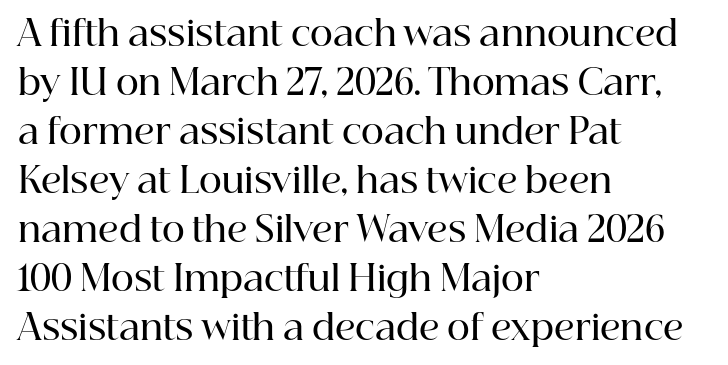
Q: Is the text bold? A: Semi-bold.
Q: Is the text italic (slanted)? A: No, it is upright.
Q: Is the typeface a serif or a sans-serif typeface? A: Serif.
Q: Is the text underlined? A: No.
Q: How is the paragraph aligned? A: Left-aligned.
Q: Is the spacing between letters normal or unusually wide? A: Normal.
Q: Is the spacing between lines tight, normal or loose? A: Normal.
Q: Width (condensed, normal, or wide)? A: Normal.
Q: Stroke contrast? A: High.
Q: x-height? A: Medium.
Q: Monospaced? A: No.
